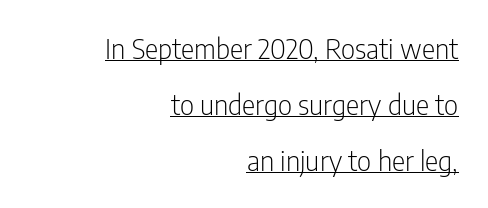
Q: Is the text bold? A: No.
Q: Is the text italic (slanted)? A: No, it is upright.
Q: Is the typeface a serif or a sans-serif typeface? A: Sans-serif.
Q: Is the text underlined? A: Yes.
Q: How is the paragraph aligned? A: Right-aligned.
Q: Is the spacing between letters normal or unusually wide? A: Normal.
Q: Is the spacing between lines tight, normal or loose? A: Loose.
Q: Width (condensed, normal, or wide)? A: Condensed.
Q: Stroke contrast? A: Low.
Q: x-height? A: Medium.
Q: Monospaced? A: No.
